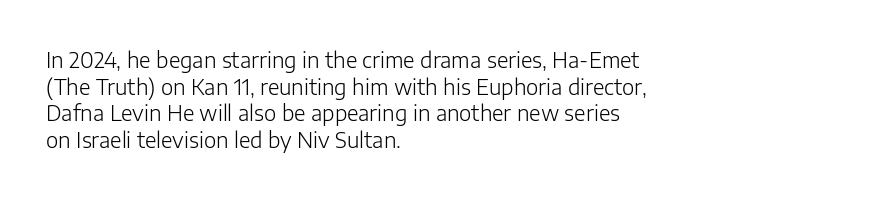
{"italic": "no", "bold": "no", "underline": "no", "align": "left", "line_spacing": "normal", "line_spacing_ratio": 1.27, "letter_spacing": "normal", "letter_spacing_em": 0.0, "glyph_px": 21}
